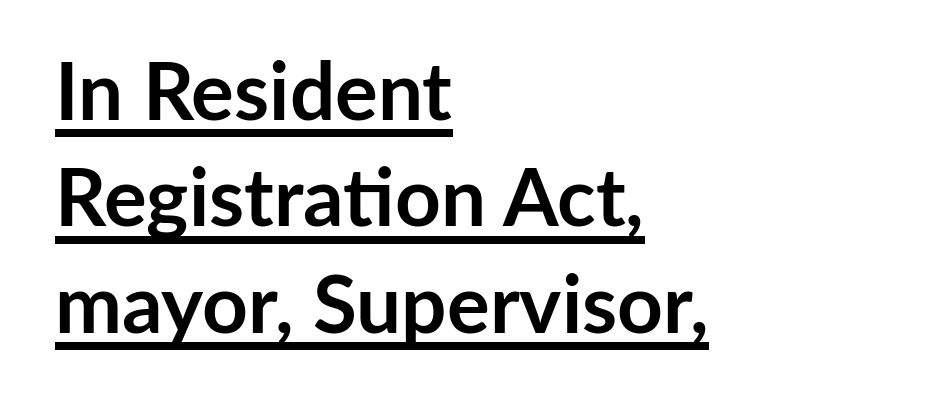
{"serif": "no", "italic": "no", "bold": "yes", "weight": "semibold", "width": "normal", "stroke_contrast": "low", "x_height": "medium", "monospaced": "no", "underline": "yes", "align": "left", "line_spacing": "normal", "line_spacing_ratio": 1.33, "letter_spacing": "normal", "letter_spacing_em": 0.0, "glyph_px": 80}
